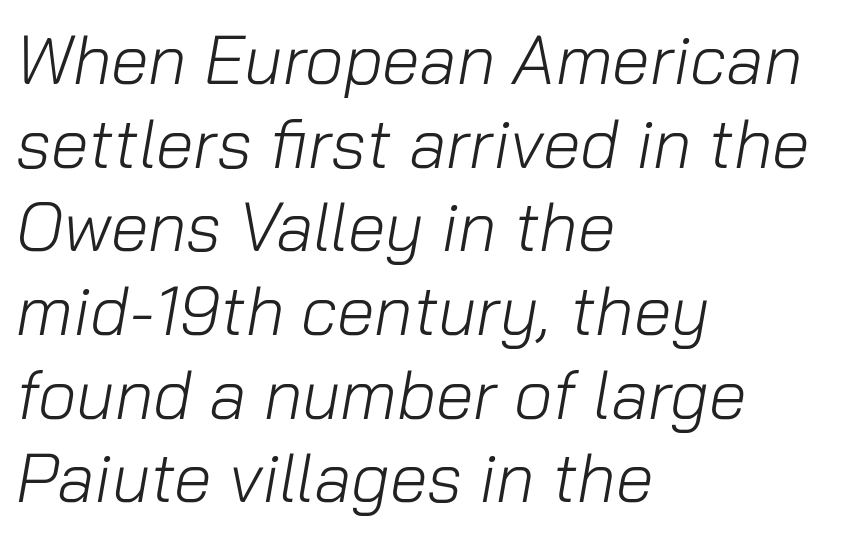
The image shows 68 px light type, italic (leaning right); set left-aligned, line spacing 1.23x, normal letter spacing, not underlined; low stroke contrast and a medium x-height.
